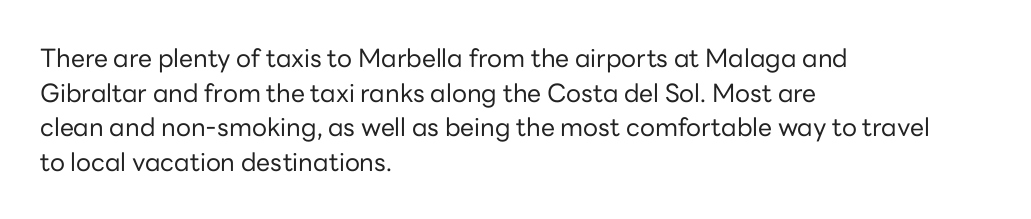
The image shows 25 px text type, upright; set left-aligned, normal line spacing (1.39x), normal letter spacing, not underlined.
